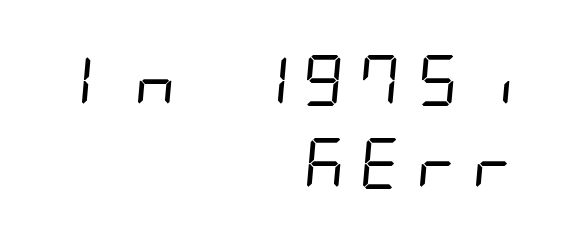
The image shows 51 px regular-weight, condensed sans-serif type; set right-aligned, normal line spacing (1.62x), not underlined; low stroke contrast and a large x-height.
